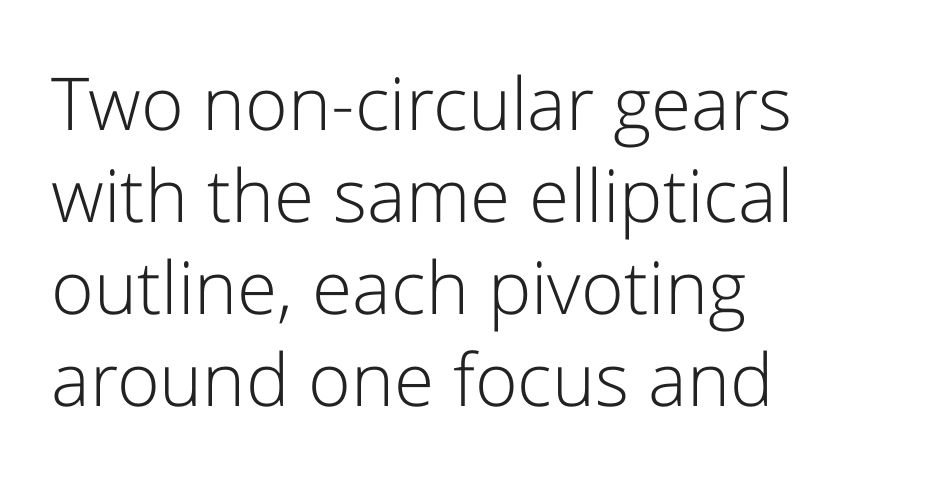
The image shows 73 px light sans-serif type, upright; set left-aligned, normal line spacing (1.26x), normal letter spacing, not underlined; low stroke contrast and a medium x-height.
